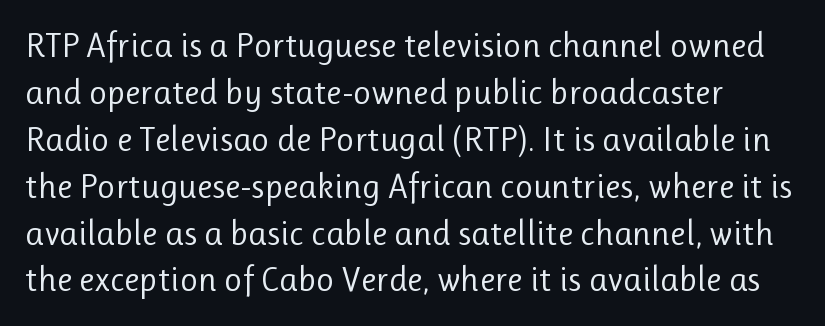
Q: Is the text bold? A: No.
Q: Is the text italic (slanted)? A: No, it is upright.
Q: Is the typeface a serif or a sans-serif typeface? A: Sans-serif.
Q: Is the text underlined? A: No.
Q: Is the spacing between letters normal or unusually wide? A: Normal.
Q: Is the spacing between lines tight, normal or loose? A: Normal.
Q: Width (condensed, normal, or wide)? A: Normal.
Q: Stroke contrast? A: Low.
Q: x-height? A: Medium.
Q: Monospaced? A: No.
